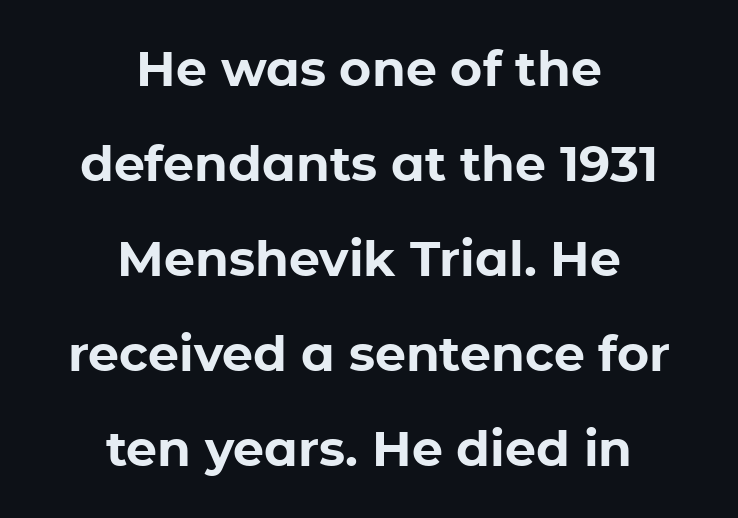
Q: Is the text bold? A: Yes.
Q: Is the text italic (slanted)? A: No, it is upright.
Q: Is the typeface a serif or a sans-serif typeface? A: Sans-serif.
Q: Is the text underlined? A: No.
Q: How is the paragraph aligned? A: Centered.
Q: Is the spacing between letters normal or unusually wide? A: Normal.
Q: Is the spacing between lines tight, normal or loose? A: Loose.
Q: Width (condensed, normal, or wide)? A: Normal.
Q: Stroke contrast? A: Low.
Q: x-height? A: Medium.
Q: Monospaced? A: No.
